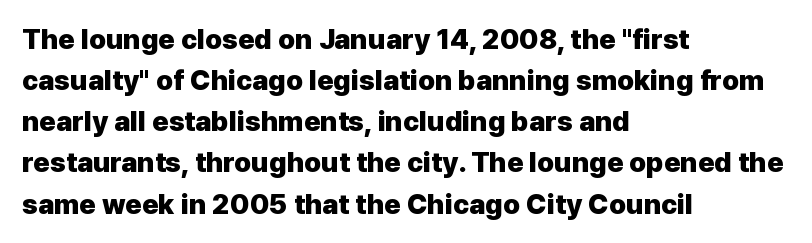
Q: Is the text bold? A: Yes.
Q: Is the text italic (slanted)? A: No, it is upright.
Q: Is the typeface a serif or a sans-serif typeface? A: Sans-serif.
Q: Is the text underlined? A: No.
Q: How is the paragraph aligned? A: Left-aligned.
Q: Is the spacing between letters normal or unusually wide? A: Normal.
Q: Is the spacing between lines tight, normal or loose? A: Normal.
Q: Width (condensed, normal, or wide)? A: Normal.
Q: Stroke contrast? A: Low.
Q: x-height? A: Medium.
Q: Monospaced? A: No.
